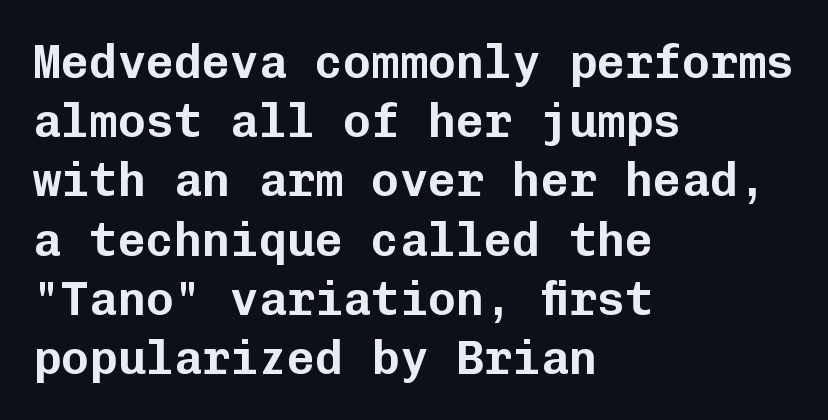
{"serif": "no", "italic": "no", "width": "normal", "stroke_contrast": "low", "x_height": "medium", "monospaced": "yes", "underline": "no", "align": "left", "line_spacing": "normal", "line_spacing_ratio": 1.26, "letter_spacing": "normal", "letter_spacing_em": 0.0, "glyph_px": 47}
